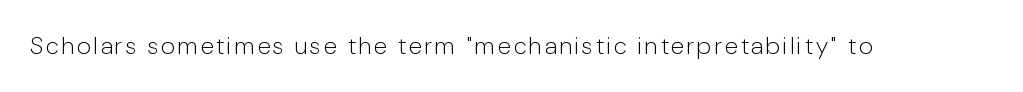
{"italic": "no", "bold": "no", "underline": "no", "glyph_px": 24}
